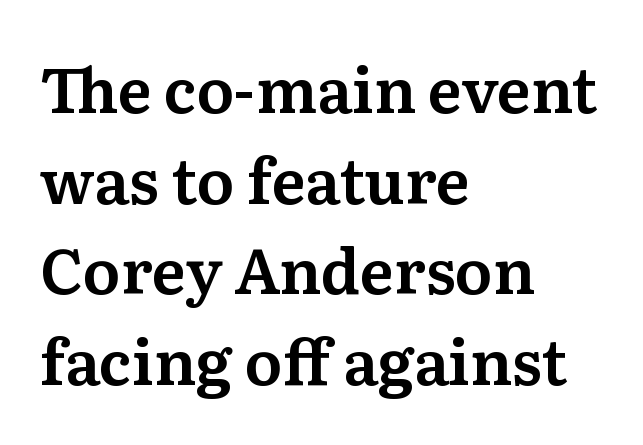
Glance below the letters and you will spot only blank space. The letters carry serifs — small finishing strokes at the ends of their stems. Does the copy run flush right? No — it runs flush left. This is roman type, the default non-slanted kind.
